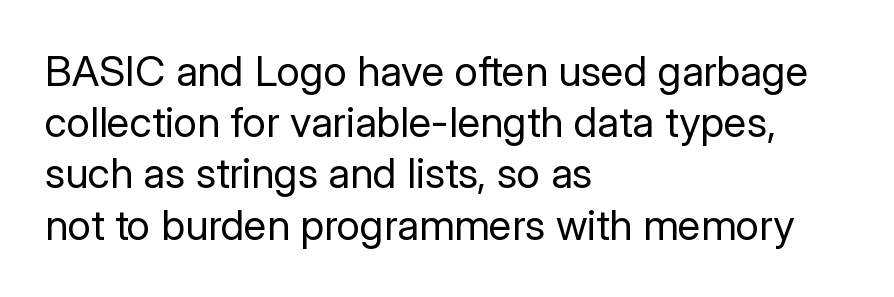
Q: Is the text bold? A: No.
Q: Is the text italic (slanted)? A: No, it is upright.
Q: Is the typeface a serif or a sans-serif typeface? A: Sans-serif.
Q: Is the text underlined? A: No.
Q: How is the paragraph aligned? A: Left-aligned.
Q: Is the spacing between letters normal or unusually wide? A: Normal.
Q: Width (condensed, normal, or wide)? A: Normal.
Q: Stroke contrast? A: Low.
Q: x-height? A: Medium.
Q: Monospaced? A: No.
